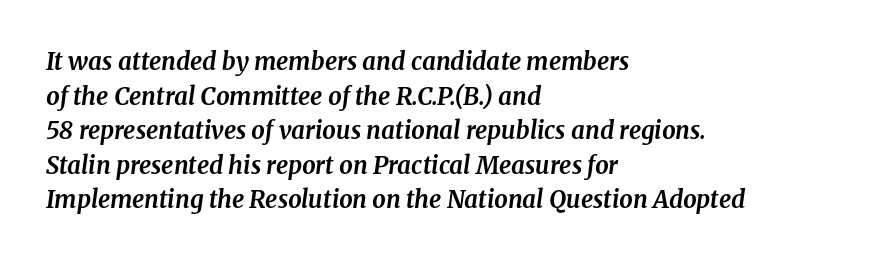
Q: Is the text bold? A: Yes.
Q: Is the text italic (slanted)? A: Yes, it leans right by about 8 degrees.
Q: Is the text underlined? A: No.
Q: How is the paragraph aligned? A: Left-aligned.
Q: Is the spacing between letters normal or unusually wide? A: Normal.
Q: Is the spacing between lines tight, normal or loose? A: Normal.
